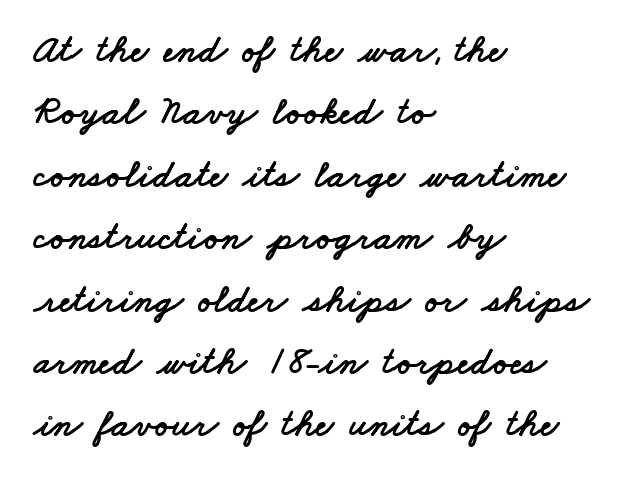
{"serif": "no", "width": "wide", "stroke_contrast": "low", "x_height": "small", "monospaced": "no", "underline": "no", "align": "left", "line_spacing": "normal", "line_spacing_ratio": 1.6, "letter_spacing": "normal", "letter_spacing_em": 0.0, "glyph_px": 39}
